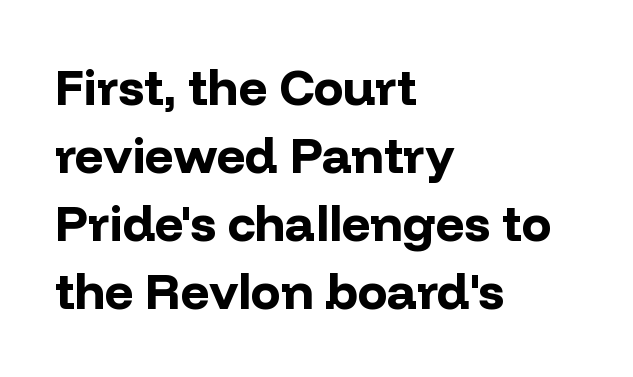
Visually the block forms a straight wall on the left and a jagged coastline on the right. The typesetting leans heavy: a genuine bold. Rendered with straight, roman letterforms. These lines are rendered in a variable-pitch font.
